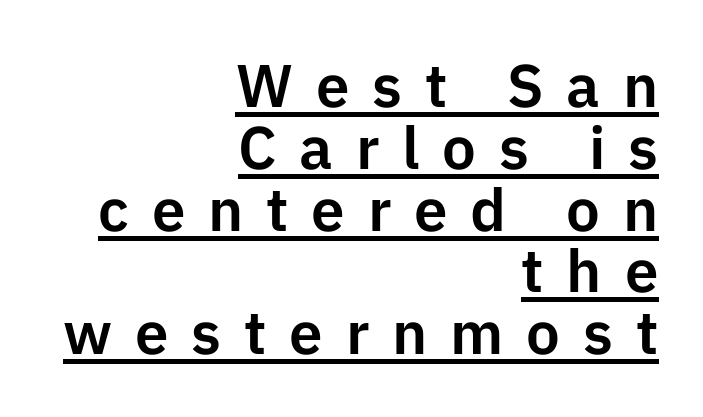
A continuous stroke trails under the words, as in a hyperlink. Spacing between characters has been opened up far beyond the box default. Quick note: interline space is minimal. This is roman type, the default non-slanted kind. In terms of letterform style, serifs are entirely absent.
